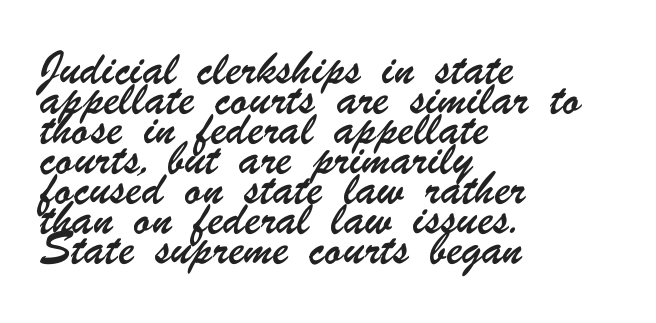
{"underline": "no", "align": "left", "line_spacing": "normal", "line_spacing_ratio": 1.43, "letter_spacing": "normal", "letter_spacing_em": 0.0, "glyph_px": 21}
